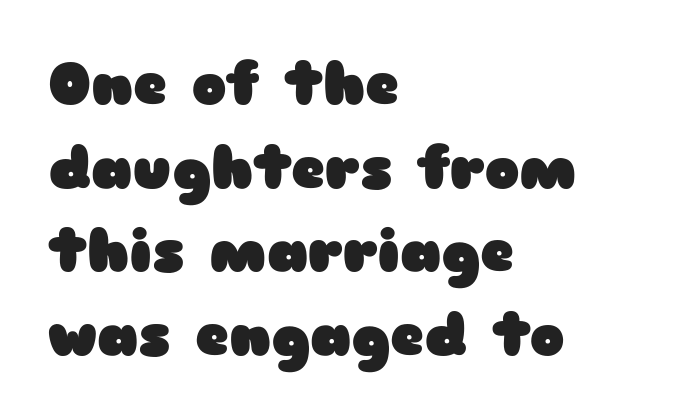
The image shows 58 px heavy, wide sans-serif type, upright; set left-aligned, normal line spacing (1.44x), normal letter spacing, not underlined; low stroke contrast and a medium x-height.
